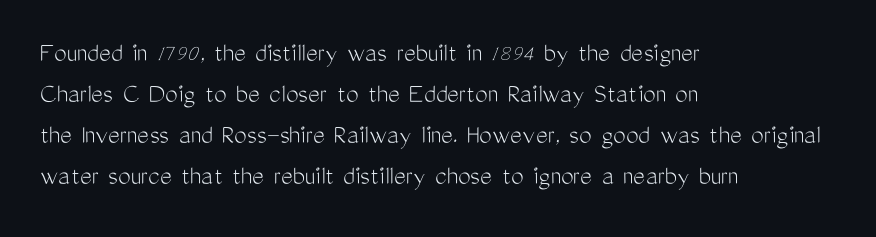
{"serif": "no", "italic": "no", "bold": "no", "weight": "light", "width": "condensed", "stroke_contrast": "medium", "x_height": "medium", "monospaced": "no", "underline": "no", "align": "left", "line_spacing": "normal", "line_spacing_ratio": 1.47, "letter_spacing": "normal", "letter_spacing_em": 0.0, "glyph_px": 28}
